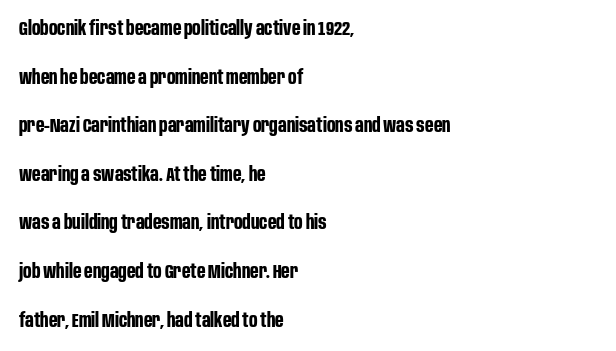
Left-aligned paragraph, ragged on the right. A typesetter would mark this as roman, not italic. If you measured baseline to baseline, you'd find a long distance. The font is running at its bold setting. Short note: letters normally spaced.
